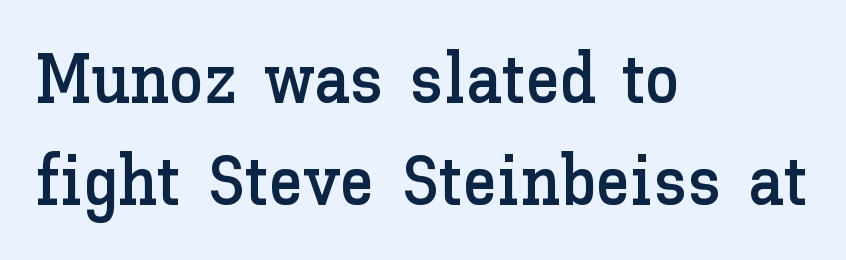
{"italic": "no", "width": "normal", "stroke_contrast": "low", "x_height": "medium", "monospaced": "no", "underline": "no", "align": "left", "line_spacing": "normal", "line_spacing_ratio": 1.46, "letter_spacing": "normal", "letter_spacing_em": 0.0, "glyph_px": 70}
